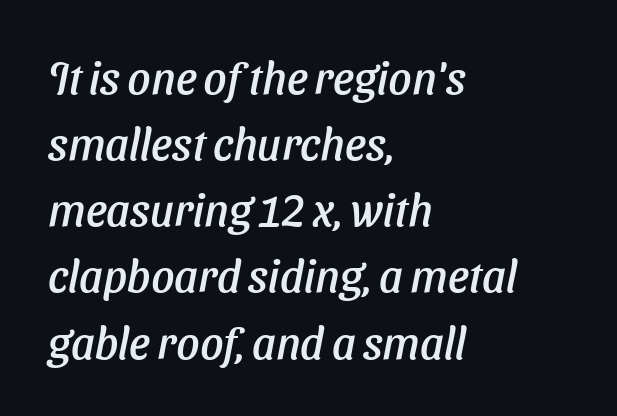
Compared with a centered layout, this one pins lines to the left instead. The rows are spaced the way most documents space them. Each letter keeps its own natural width here, so spacing adapts to shape. The tracking reads as untouched default to a designer's eye. The words here are not underlined.
